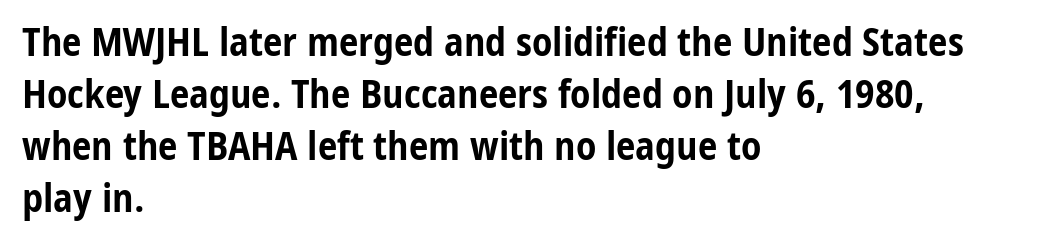
The image shows 39 px bold, condensed sans-serif type, upright; set left-aligned, normal line spacing (1.33x), normal letter spacing, not underlined; low stroke contrast and a medium x-height.
